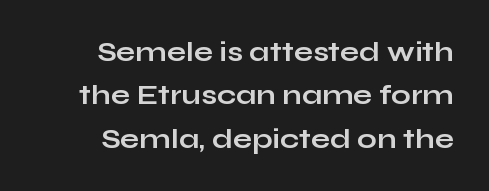
Leading matches the norm, producing a regular column. A full-strength bold gives these letters their thick strokes. Short note: letters normally spaced. Ordinary non-slanted type is in use. This is sans-serif lettering, the kind often seen on screens and signage. The area under the type is left untouched.
